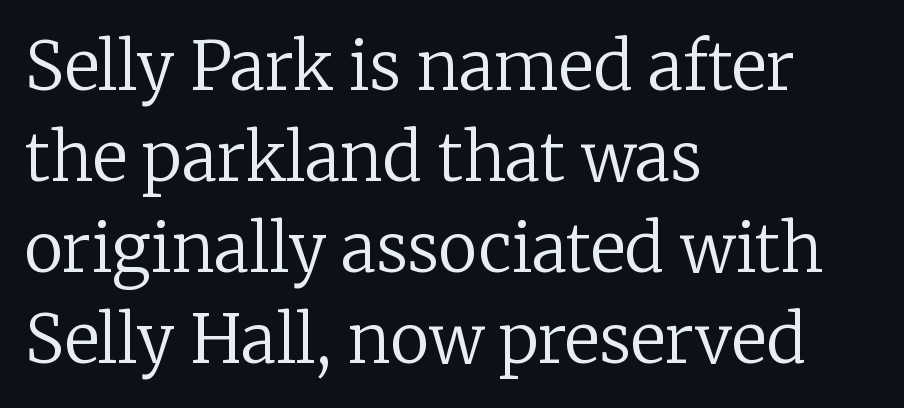
The image shows 66 px regular-weight serif type, upright; set left-aligned, normal line spacing (1.38x), normal letter spacing, not underlined; low stroke contrast and a medium x-height.
